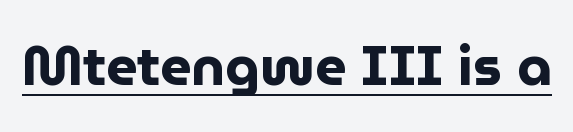
The typesetting leans heavy: a genuine bold. There is no visible air inserted between adjacent glyphs. A baseline rule has been typeset under these characters. Stroke terminals: plain, sans-serif.
